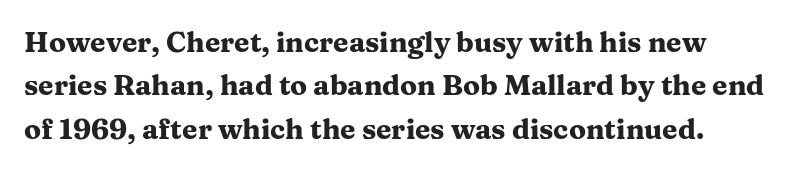
{"serif": "yes", "italic": "no", "bold": "yes", "weight": "heavy", "width": "wide", "stroke_contrast": "medium", "x_height": "medium", "monospaced": "no", "underline": "no", "line_spacing": "normal", "line_spacing_ratio": 1.55, "letter_spacing": "normal", "letter_spacing_em": 0.0, "glyph_px": 28}
